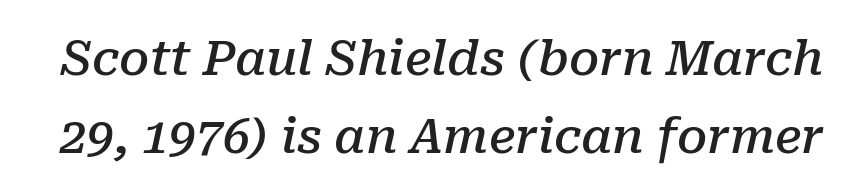
{"serif": "yes", "italic": "yes", "lean": "right", "slant_degrees": 10, "bold": "semi", "weight": "semibold", "width": "normal", "stroke_contrast": "low", "x_height": "medium", "monospaced": "no", "underline": "no", "line_spacing": "normal", "line_spacing_ratio": 1.63, "letter_spacing": "normal", "letter_spacing_em": 0.0, "glyph_px": 48}
